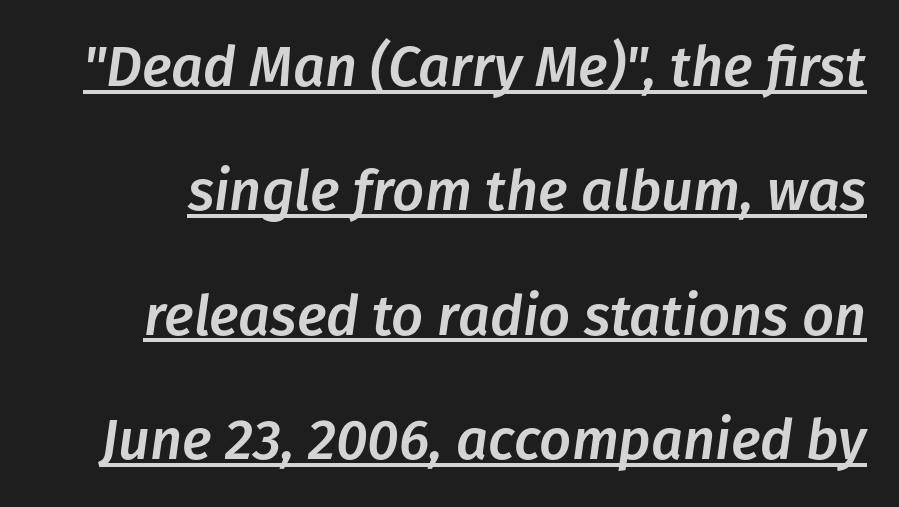
{"italic": "yes", "lean": "right", "slant_degrees": 8, "width": "normal", "stroke_contrast": "low", "x_height": "medium", "monospaced": "no", "underline": "yes", "line_spacing": "loose", "line_spacing_ratio": 2.22, "letter_spacing": "normal", "letter_spacing_em": 0.0, "glyph_px": 56}
